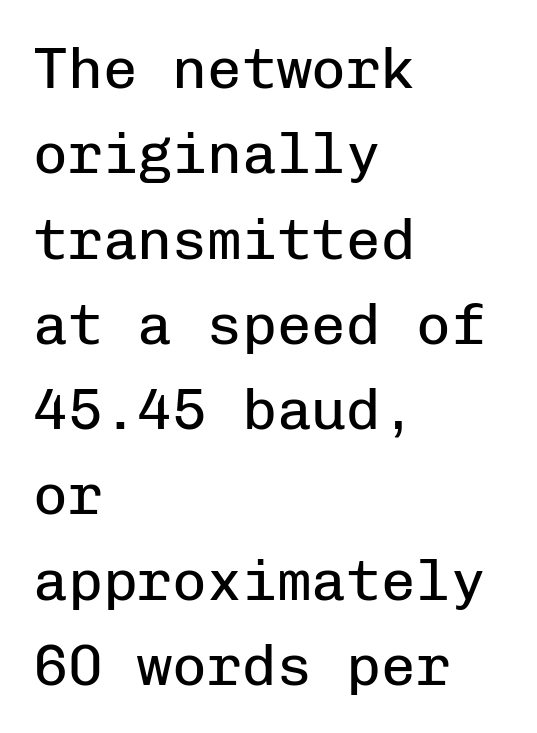
Q: Is the text bold? A: No.
Q: Is the text italic (slanted)? A: No, it is upright.
Q: Is the typeface a serif or a sans-serif typeface? A: Sans-serif.
Q: Is the text underlined? A: No.
Q: How is the paragraph aligned? A: Left-aligned.
Q: Is the spacing between letters normal or unusually wide? A: Normal.
Q: Is the spacing between lines tight, normal or loose? A: Normal.
Q: Width (condensed, normal, or wide)? A: Normal.
Q: Stroke contrast? A: Low.
Q: x-height? A: Medium.
Q: Monospaced? A: Yes.
